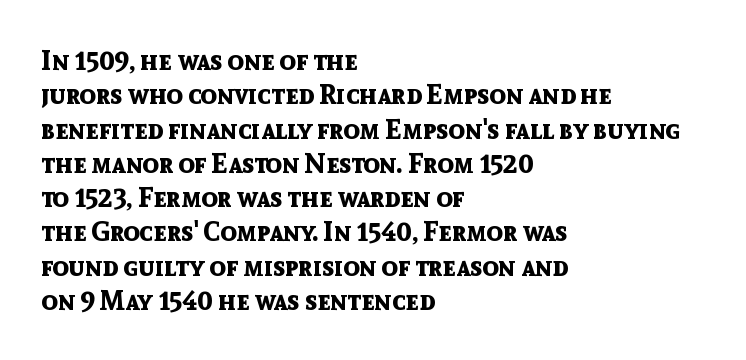
The image shows 27 px bold type, upright; set left-aligned, normal line spacing (1.27x), normal letter spacing, not underlined.
